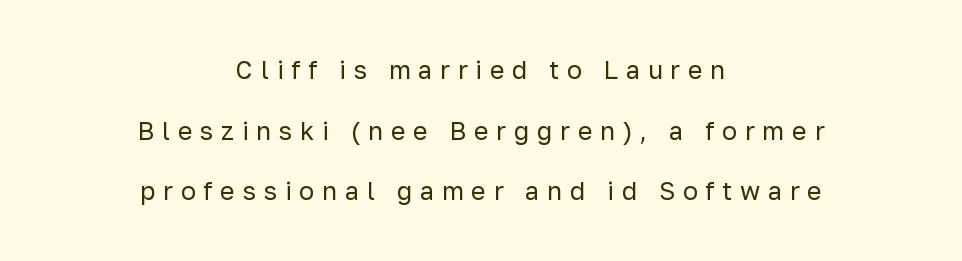
Q: Is the text bold? A: No.
Q: Is the text italic (slanted)? A: No, it is upright.
Q: Is the text underlined? A: No.
Q: How is the paragraph aligned? A: Centered.
Q: Is the spacing between letters normal or unusually wide? A: Unusually wide.
Q: Is the spacing between lines tight, normal or loose? A: Loose.
